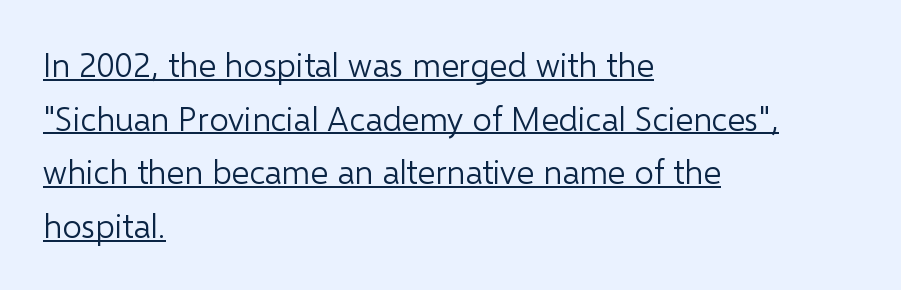
The image shows 34 px light sans-serif type, upright; set left-aligned, normal line spacing (1.58x), normal letter spacing, underlined; low stroke contrast and a medium x-height.
